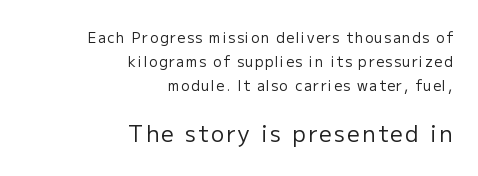
The image shows 22 px text type, upright; set right-aligned, line spacing 1.73x, not underlined; the second (bottom) block is 1.57x larger.
